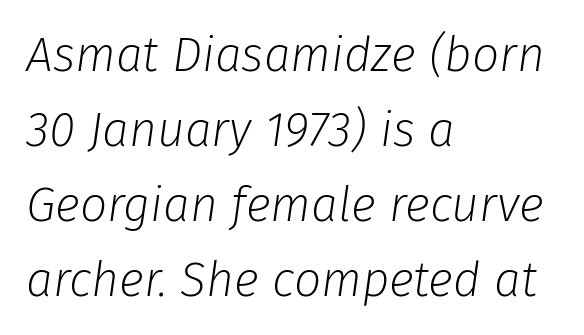
{"italic": "yes", "lean": "right", "slant_degrees": 8, "bold": "no", "weight": "light", "width": "normal", "stroke_contrast": "low", "x_height": "medium", "monospaced": "no", "underline": "no", "align": "left", "line_spacing": "normal", "line_spacing_ratio": 1.56, "letter_spacing": "normal", "letter_spacing_em": 0.0, "glyph_px": 48}
